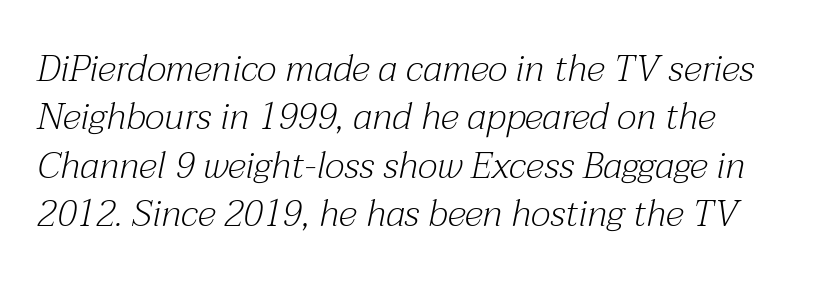
{"serif": "yes", "italic": "yes", "lean": "right", "slant_degrees": 12, "bold": "no", "weight": "light", "width": "normal", "stroke_contrast": "medium", "x_height": "medium", "monospaced": "no", "underline": "no", "align": "left", "line_spacing": "normal", "line_spacing_ratio": 1.31, "letter_spacing": "normal", "letter_spacing_em": 0.0, "glyph_px": 37}
